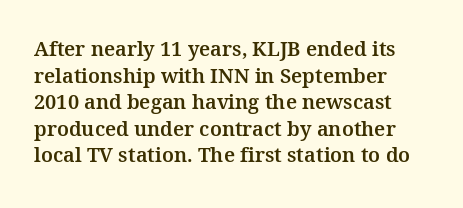
Q: Is the text italic (slanted)? A: No, it is upright.
Q: Is the text underlined? A: No.
Q: How is the paragraph aligned? A: Left-aligned.
Q: Is the spacing between letters normal or unusually wide? A: Normal.
Q: Is the spacing between lines tight, normal or loose? A: Normal.
